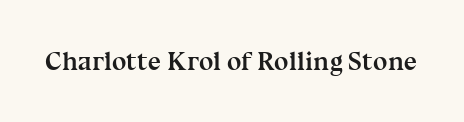
{"italic": "no", "bold": "yes", "underline": "no", "letter_spacing": "normal", "letter_spacing_em": 0.0, "glyph_px": 26}
